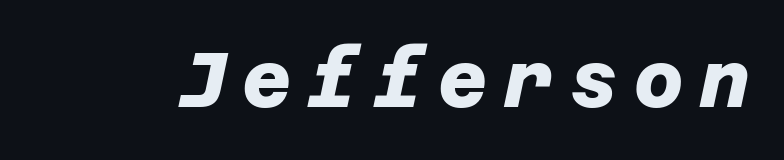
The image shows 76 px heavy sans-serif type; set unusually wide letter spacing (+0.21 em), not underlined; low stroke contrast and a large x-height.
